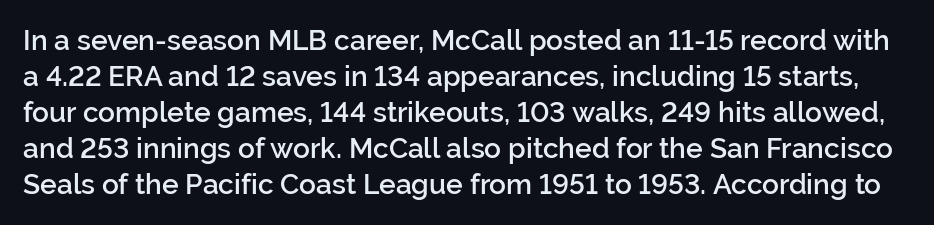
The image shows 28 px semibold sans-serif type, upright; set normal line spacing (1.29x), normal letter spacing, not underlined; low stroke contrast and a medium x-height.
